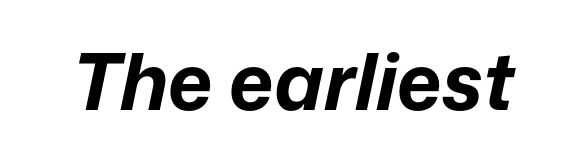
Q: Is the text bold? A: Yes.
Q: Is the text italic (slanted)? A: Yes, it leans right by about 12 degrees.
Q: Is the text underlined? A: No.
Q: Is the spacing between letters normal or unusually wide? A: Normal.
Q: Width (condensed, normal, or wide)? A: Normal.
Q: Stroke contrast? A: Low.
Q: x-height? A: Medium.
Q: Monospaced? A: No.
